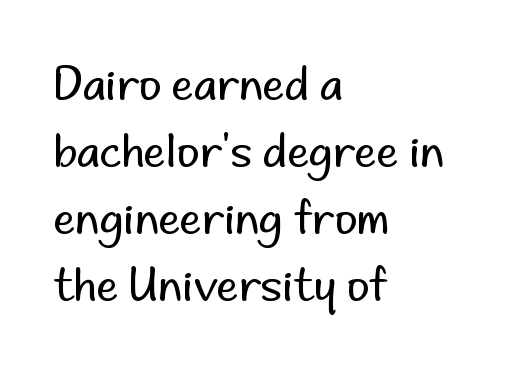
The image shows 44 px regular-weight sans-serif type, upright; set left-aligned, normal line spacing (1.52x), normal letter spacing, not underlined; low stroke contrast and a small x-height.
